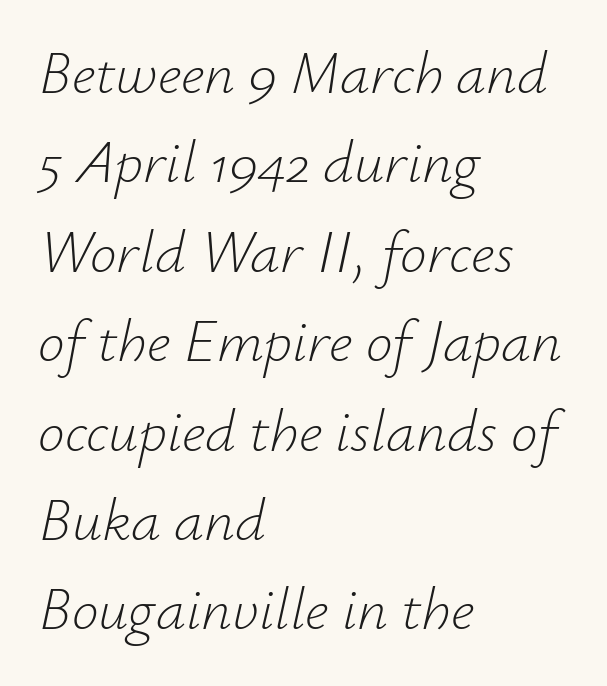
{"italic": "yes", "lean": "right", "slant_degrees": 12, "bold": "no", "weight": "light", "width": "normal", "stroke_contrast": "low", "x_height": "small", "monospaced": "no", "underline": "no", "align": "left", "line_spacing": "normal", "line_spacing_ratio": 1.49, "letter_spacing": "normal", "letter_spacing_em": 0.0, "glyph_px": 60}
